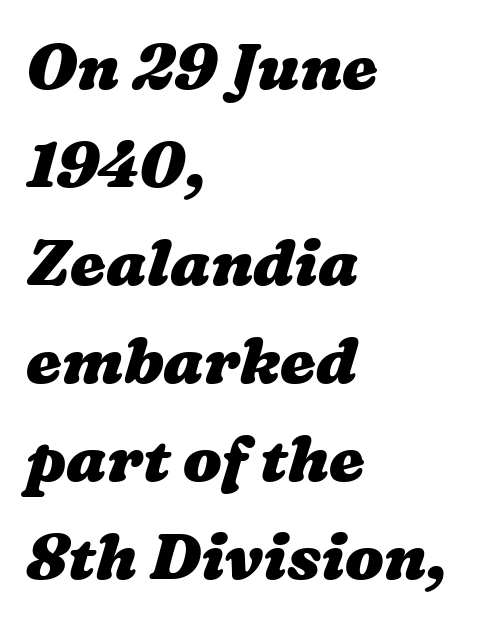
Alignment: flush left. The letters sit at their default tracking, neither squeezed nor spread. These lines sit exactly where default settings would place them. Character widths vary here, with narrow letters taking less room than wide ones.
